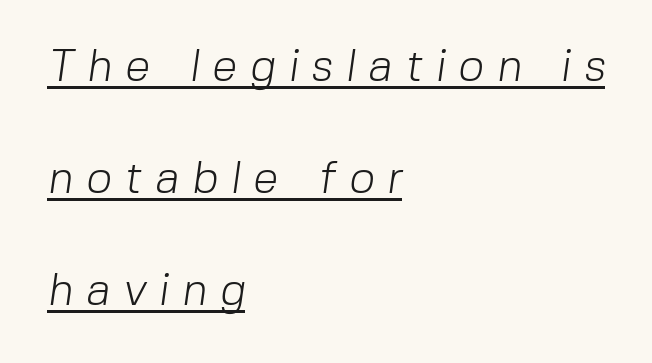
The image shows 45 px light sans-serif type; set left-aligned, loose line spacing (2.49x), unusually wide letter spacing (+0.29 em), underlined; low stroke contrast and a medium x-height.
